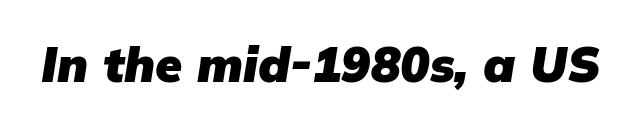
Q: Is the text bold? A: Yes.
Q: Is the typeface a serif or a sans-serif typeface? A: Sans-serif.
Q: Is the text underlined? A: No.
Q: Is the spacing between letters normal or unusually wide? A: Normal.
Q: Width (condensed, normal, or wide)? A: Normal.
Q: Stroke contrast? A: Low.
Q: x-height? A: Medium.
Q: Monospaced? A: No.
